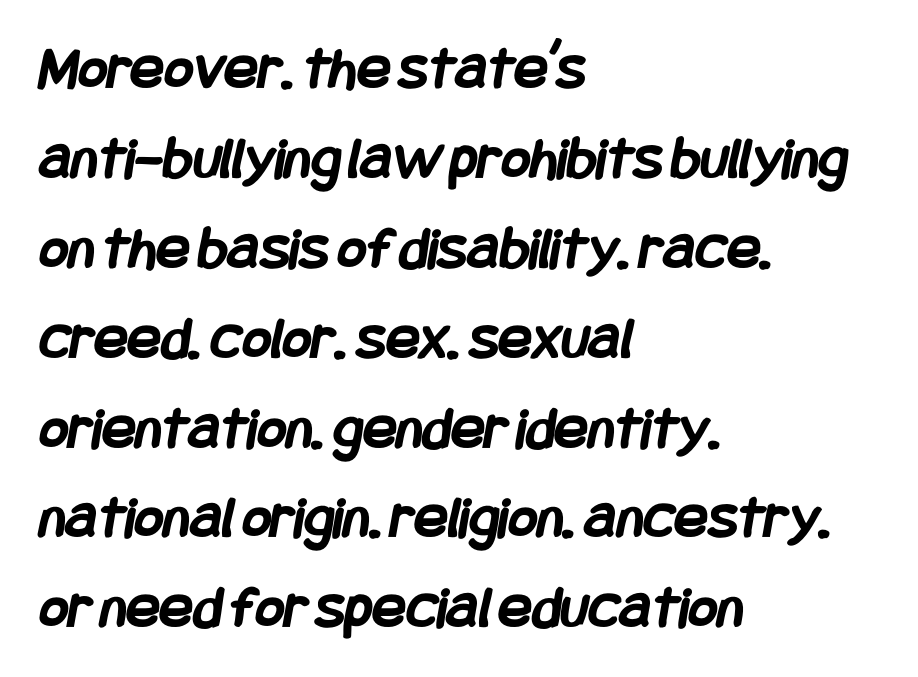
{"serif": "no", "bold": "yes", "weight": "semibold", "width": "condensed", "stroke_contrast": "low", "x_height": "large", "underline": "no", "align": "left", "line_spacing": "normal", "line_spacing_ratio": 1.45, "letter_spacing": "normal", "letter_spacing_em": 0.0, "glyph_px": 62}
